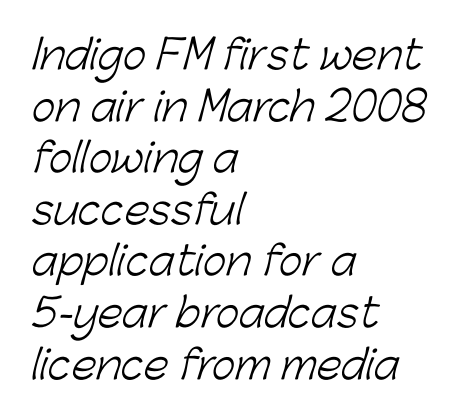
Q: Is the text bold? A: No.
Q: Is the typeface a serif or a sans-serif typeface? A: Sans-serif.
Q: Is the text underlined? A: No.
Q: How is the paragraph aligned? A: Left-aligned.
Q: Is the spacing between letters normal or unusually wide? A: Normal.
Q: Is the spacing between lines tight, normal or loose? A: Normal.
Q: Width (condensed, normal, or wide)? A: Normal.
Q: Stroke contrast? A: Low.
Q: x-height? A: Medium.
Q: Monospaced? A: No.
